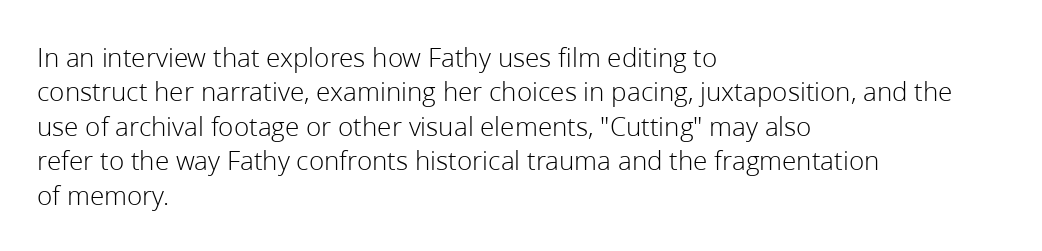
Q: Is the text bold? A: No.
Q: Is the text italic (slanted)? A: No, it is upright.
Q: Is the typeface a serif or a sans-serif typeface? A: Sans-serif.
Q: Is the text underlined? A: No.
Q: How is the paragraph aligned? A: Left-aligned.
Q: Is the spacing between letters normal or unusually wide? A: Normal.
Q: Width (condensed, normal, or wide)? A: Normal.
Q: Stroke contrast? A: Low.
Q: x-height? A: Medium.
Q: Monospaced? A: No.
